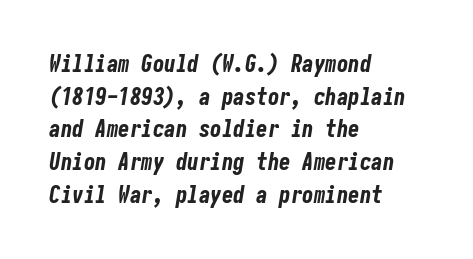
{"italic": "yes", "lean": "right", "slant_degrees": 10, "bold": "yes", "underline": "no", "align": "left", "line_spacing": "normal", "line_spacing_ratio": 1.42, "letter_spacing": "normal", "letter_spacing_em": 0.0, "glyph_px": 23}
